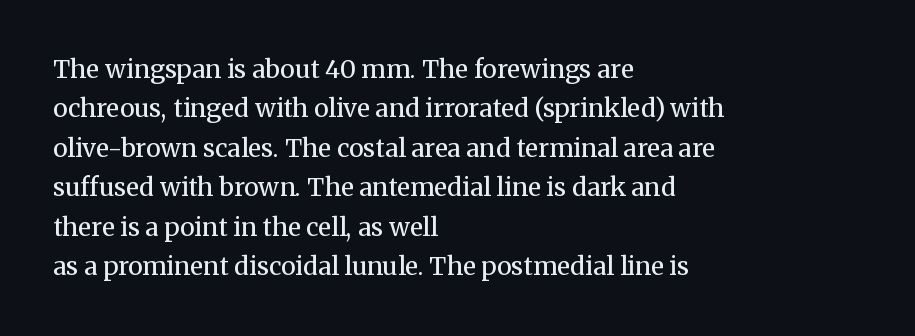
The image shows 25 px text type, upright; set left-aligned, normal line spacing (1.58x), normal letter spacing, not underlined.
